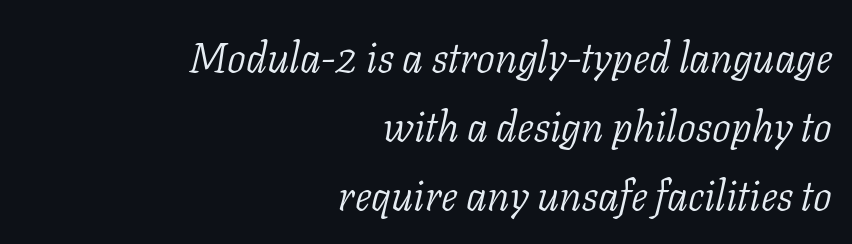
Q: Is the text bold? A: No.
Q: Is the text italic (slanted)? A: Yes, it leans right by about 11 degrees.
Q: Is the typeface a serif or a sans-serif typeface? A: Serif.
Q: Is the text underlined? A: No.
Q: How is the paragraph aligned? A: Right-aligned.
Q: Is the spacing between letters normal or unusually wide? A: Normal.
Q: Is the spacing between lines tight, normal or loose? A: Normal.
Q: Width (condensed, normal, or wide)? A: Normal.
Q: Stroke contrast? A: Low.
Q: x-height? A: Medium.
Q: Monospaced? A: No.
